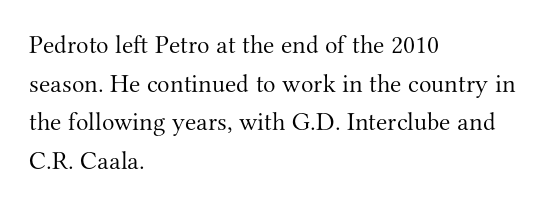
The image shows 26 px text type, upright; set left-aligned, normal line spacing (1.49x), normal letter spacing, not underlined.
